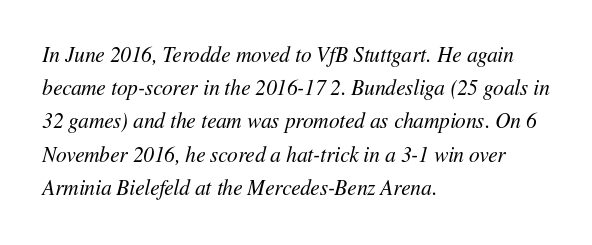
{"italic": "yes", "lean": "right", "slant_degrees": 11, "bold": "no", "underline": "no", "align": "left", "line_spacing": "normal", "line_spacing_ratio": 1.58, "letter_spacing": "normal", "letter_spacing_em": 0.0, "glyph_px": 21}
